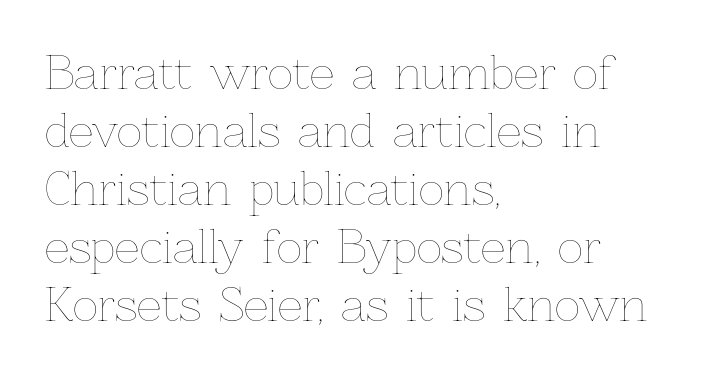
Varying glyph widths throughout — classic text-font behaviour. The strokes are not fattened; the text isn't bold. Honestly, there is no underline to notice here at all. No italicization has been applied; the sample stays upright.
